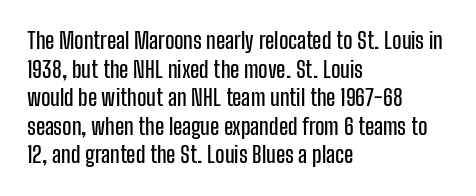
A normal amount of white space separates one row of letters from the next. Unmarked baselines from the first word to the last. These lines were composed using upright roman letters. Compared with typical body copy, the letter spacing here is the same. Line beginnings align vertically; line endings do not.
